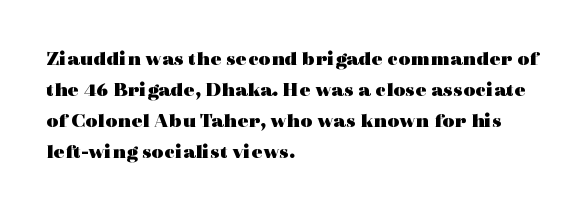
The image shows 21 px bold type, upright; set left-aligned, normal line spacing (1.48x), normal letter spacing, not underlined.
